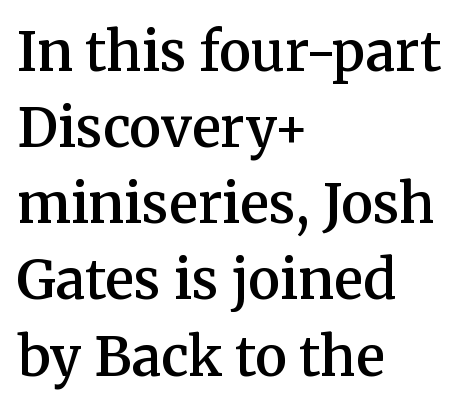
{"serif": "yes", "italic": "no", "bold": "semi", "weight": "semibold", "width": "normal", "stroke_contrast": "medium", "x_height": "medium", "monospaced": "no", "underline": "no", "align": "left", "line_spacing": "normal", "line_spacing_ratio": 1.41, "letter_spacing": "normal", "letter_spacing_em": 0.0, "glyph_px": 54}
